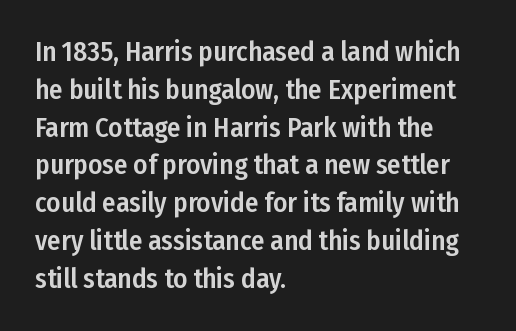
Q: Is the text italic (slanted)? A: No, it is upright.
Q: Is the text underlined? A: No.
Q: How is the paragraph aligned? A: Left-aligned.
Q: Is the spacing between letters normal or unusually wide? A: Normal.
Q: Is the spacing between lines tight, normal or loose? A: Normal.
